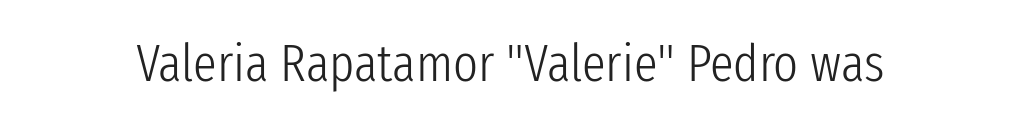
Q: Is the text bold? A: No.
Q: Is the text italic (slanted)? A: No, it is upright.
Q: Is the typeface a serif or a sans-serif typeface? A: Sans-serif.
Q: Is the text underlined? A: No.
Q: Is the spacing between letters normal or unusually wide? A: Normal.
Q: Width (condensed, normal, or wide)? A: Condensed.
Q: Stroke contrast? A: Low.
Q: x-height? A: Medium.
Q: Monospaced? A: No.
